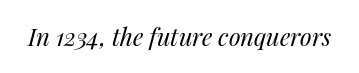
{"italic": "yes", "lean": "right", "slant_degrees": 14, "bold": "no", "underline": "no", "letter_spacing": "normal", "letter_spacing_em": 0.0, "glyph_px": 24}
